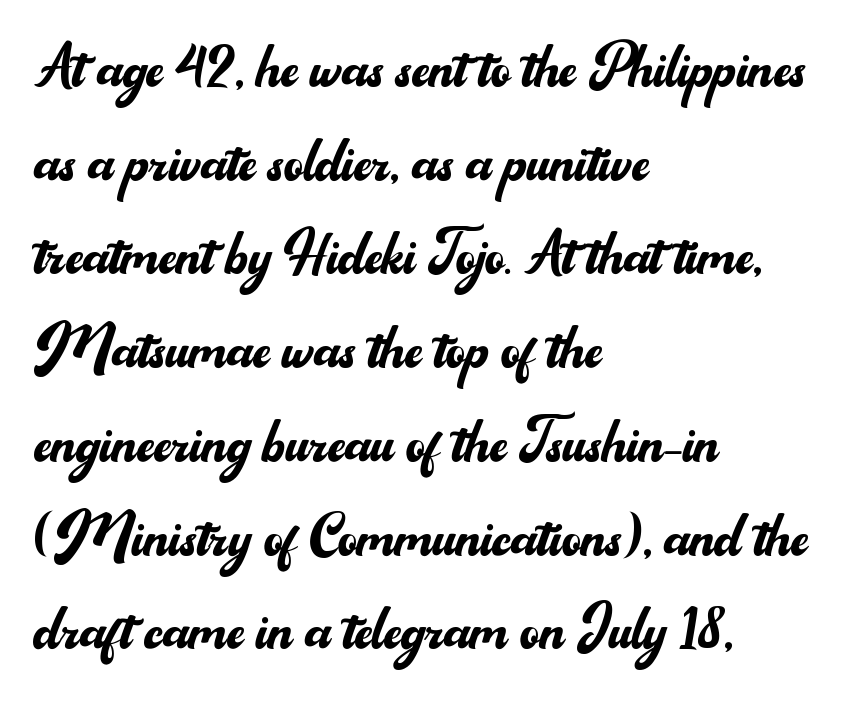
Words float on clear page, feet unadorned. Notice how descenders clear the ascenders below comfortably — that's standard leading. Stem width sits at or under what a default text font uses. Which margin do the lines hug? The left one — the right edge is uneven.
